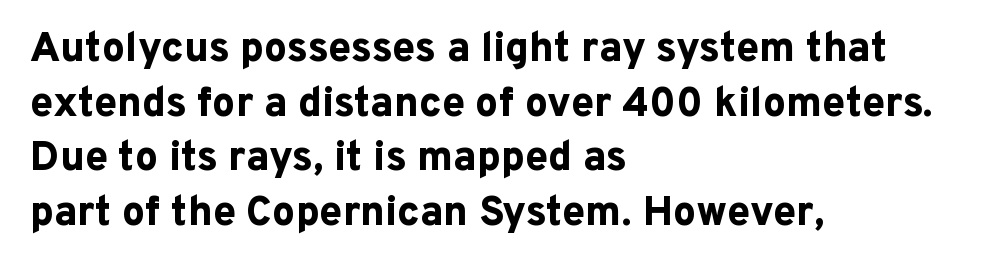
The image shows 41 px bold sans-serif type, upright; set left-aligned, normal line spacing (1.33x), normal letter spacing, not underlined; low stroke contrast and a medium x-height.
